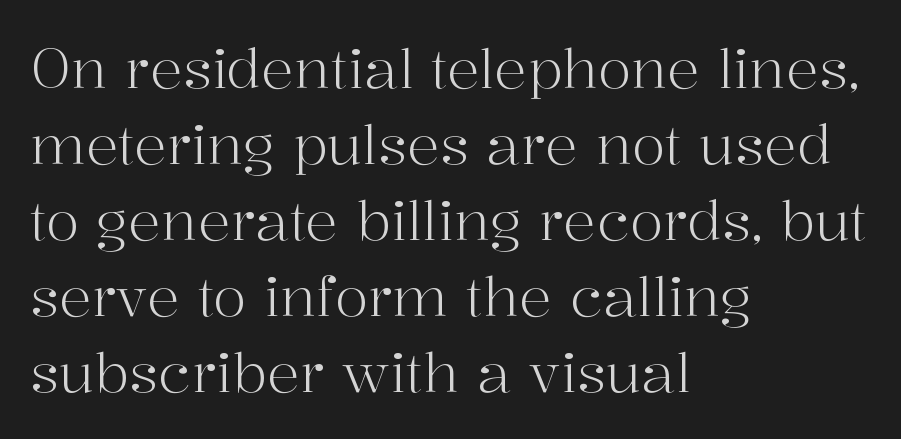
{"serif": "yes", "italic": "no", "bold": "no", "weight": "light", "width": "normal", "stroke_contrast": "high", "x_height": "medium", "monospaced": "no", "underline": "no", "align": "left", "line_spacing": "normal", "line_spacing_ratio": 1.38, "letter_spacing": "normal", "letter_spacing_em": 0.0, "glyph_px": 55}
